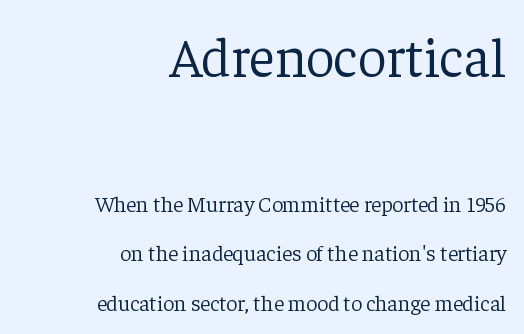
Q: Is the text bold? A: No.
Q: Is the text italic (slanted)? A: No, it is upright.
Q: Is the typeface a serif or a sans-serif typeface? A: Serif.
Q: Is the text underlined? A: No.
Q: How is the paragraph aligned? A: Right-aligned.
Q: Is the spacing between letters normal or unusually wide? A: Normal.
Q: Is the spacing between lines tight, normal or loose? A: Loose.
Q: Which block of text is set in a larger size, the first (top) or the second (bottom)? A: The first (top) one.
Q: Width (condensed, normal, or wide)? A: Normal.
Q: Stroke contrast? A: Low.
Q: x-height? A: Medium.
Q: Monospaced? A: No.
